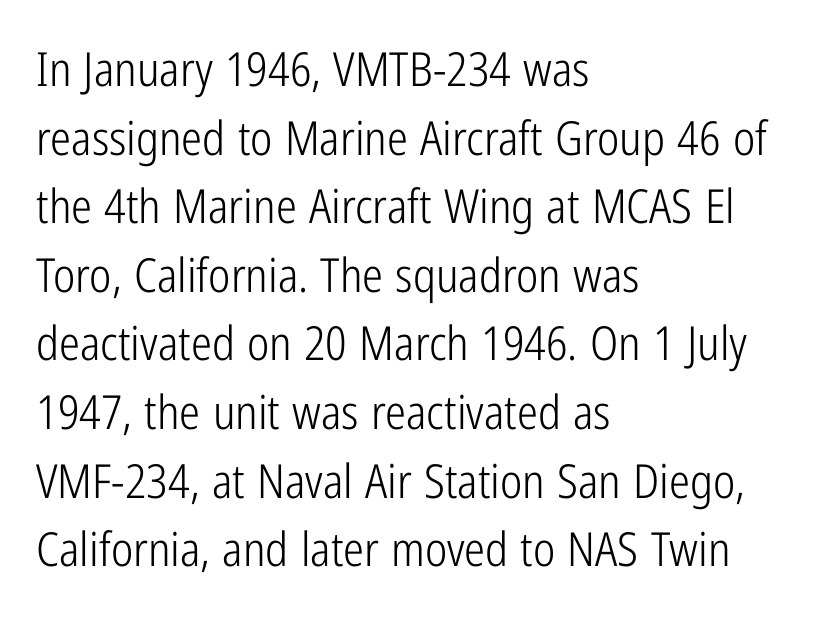
Q: Is the text bold? A: No.
Q: Is the text italic (slanted)? A: No, it is upright.
Q: Is the typeface a serif or a sans-serif typeface? A: Sans-serif.
Q: Is the text underlined? A: No.
Q: How is the paragraph aligned? A: Left-aligned.
Q: Is the spacing between letters normal or unusually wide? A: Normal.
Q: Is the spacing between lines tight, normal or loose? A: Normal.
Q: Width (condensed, normal, or wide)? A: Condensed.
Q: Stroke contrast? A: Low.
Q: x-height? A: Medium.
Q: Monospaced? A: No.
